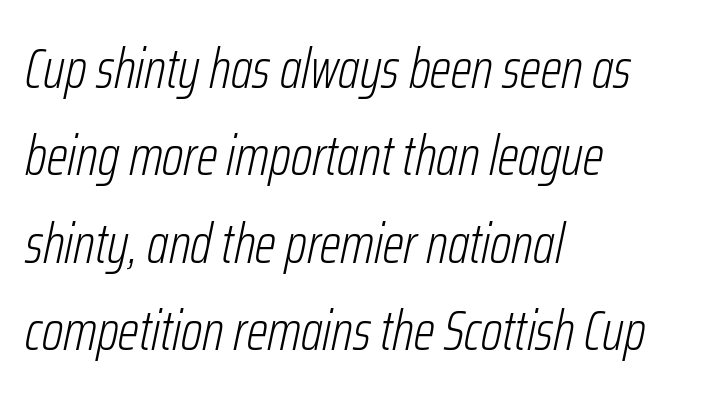
Q: Is the text bold? A: No.
Q: Is the text italic (slanted)? A: Yes, it leans right by about 12 degrees.
Q: Is the text underlined? A: No.
Q: How is the paragraph aligned? A: Left-aligned.
Q: Is the spacing between letters normal or unusually wide? A: Normal.
Q: Is the spacing between lines tight, normal or loose? A: Normal.
Q: Width (condensed, normal, or wide)? A: Condensed.
Q: Stroke contrast? A: Low.
Q: x-height? A: Medium.
Q: Monospaced? A: No.
